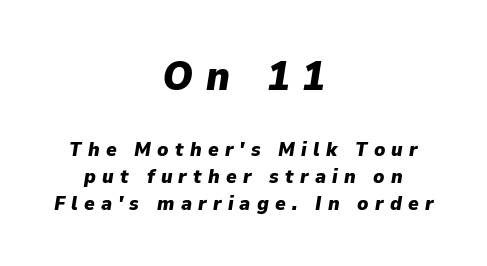
Q: Is the text bold? A: Yes.
Q: Is the text italic (slanted)? A: Yes, it leans right by about 9 degrees.
Q: Is the text underlined? A: No.
Q: How is the paragraph aligned? A: Centered.
Q: Is the spacing between letters normal or unusually wide? A: Unusually wide.
Q: Is the spacing between lines tight, normal or loose? A: Normal.
Q: Which block of text is set in a larger size, the first (top) or the second (bottom)? A: The first (top) one.
Q: Width (condensed, normal, or wide)? A: Normal.
Q: Stroke contrast? A: Low.
Q: x-height? A: Medium.
Q: Monospaced? A: No.
